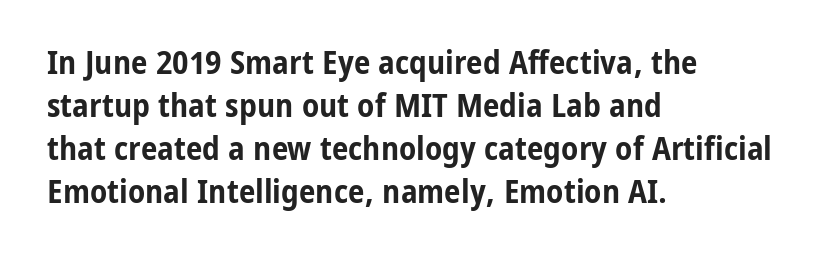
Q: Is the text bold? A: Yes.
Q: Is the text italic (slanted)? A: No, it is upright.
Q: Is the typeface a serif or a sans-serif typeface? A: Sans-serif.
Q: Is the text underlined? A: No.
Q: How is the paragraph aligned? A: Left-aligned.
Q: Is the spacing between letters normal or unusually wide? A: Normal.
Q: Is the spacing between lines tight, normal or loose? A: Normal.
Q: Width (condensed, normal, or wide)? A: Condensed.
Q: Stroke contrast? A: Low.
Q: x-height? A: Medium.
Q: Monospaced? A: No.
